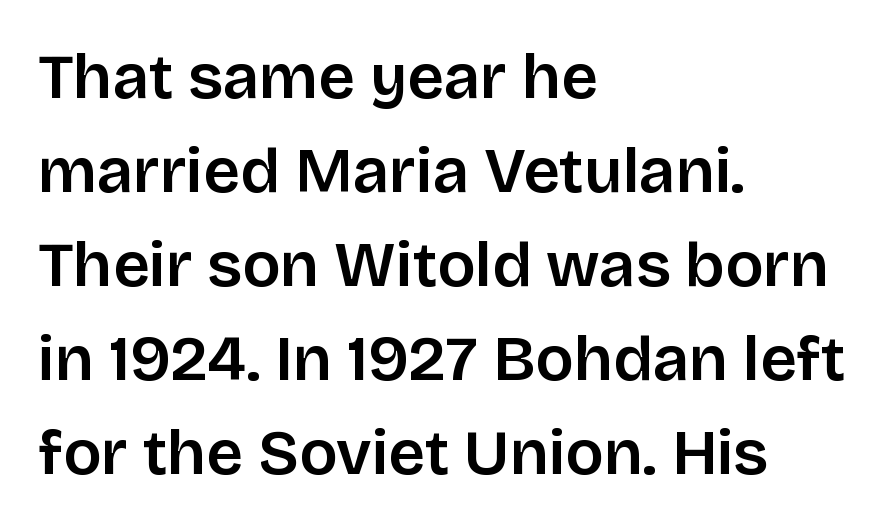
A normal amount of white space separates one row of letters from the next. The letters advance in unequal steps, a hallmark of proportional type. A clean baseline with only descenders dipping below it. Regarding serifs, this sample does without them. Teacher's note: observe the even left margin — that is flush-left alignment. The line texture is even and compact thanks to regular tracking.
